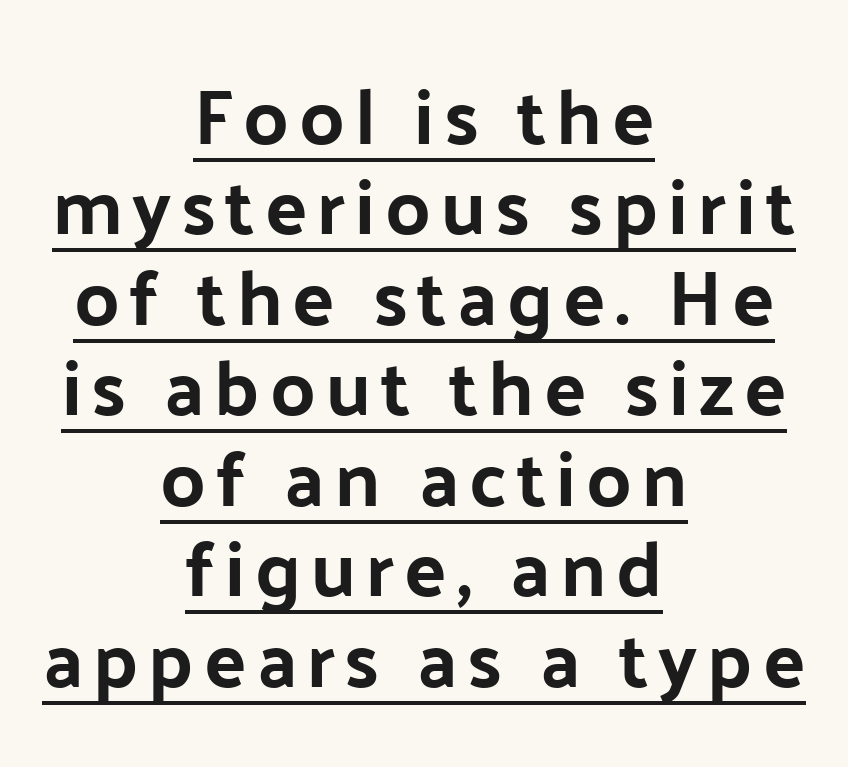
The face used here is a sans, in the tradition of grotesques and geometrics. This sample is center-justified, so both line endings float freely. Vertical strokes here are truly vertical. Has an underline been added? It has. Varying glyph widths throughout — classic text-font behaviour. Weight check: bold — yes, fully.
